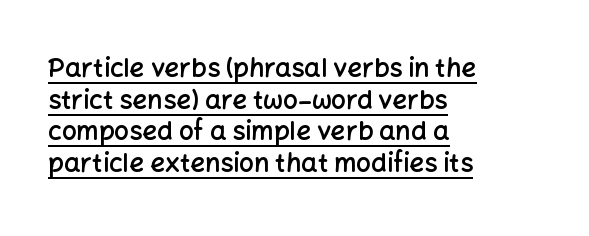
This rendering leaves character spacing at its baseline value. Does a line run under the words? Yes, clearly. The rendering uses a semibold face; strokes are thickened but not to full bold. Is there any slant? The stems are plumb.
